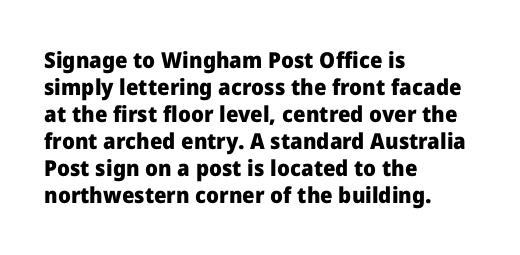
The image shows 22 px bold type, upright; set left-aligned, line spacing 1.23x, normal letter spacing, not underlined.
